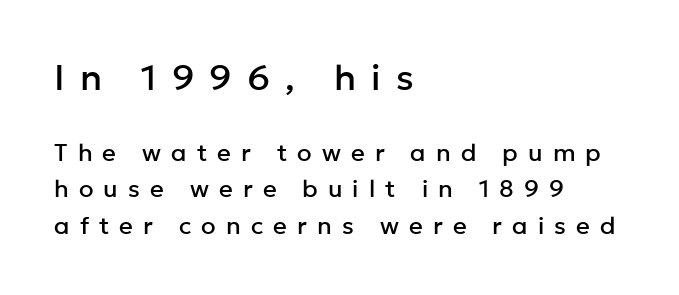
The image shows 36 px sans-serif type, upright; set left-aligned, normal line spacing (1.51x), unusually wide letter spacing (+0.42 em), not underlined; the first (top) block is 1.5x larger; low stroke contrast and a medium x-height.
